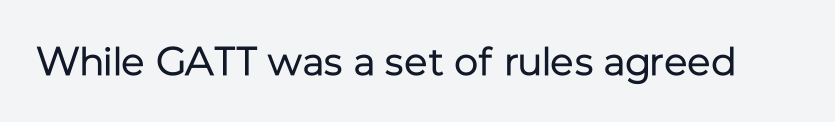
{"serif": "no", "italic": "no", "bold": "no", "weight": "regular", "width": "normal", "stroke_contrast": "low", "x_height": "medium", "monospaced": "no", "underline": "no", "letter_spacing": "normal", "letter_spacing_em": 0.0, "glyph_px": 40}
